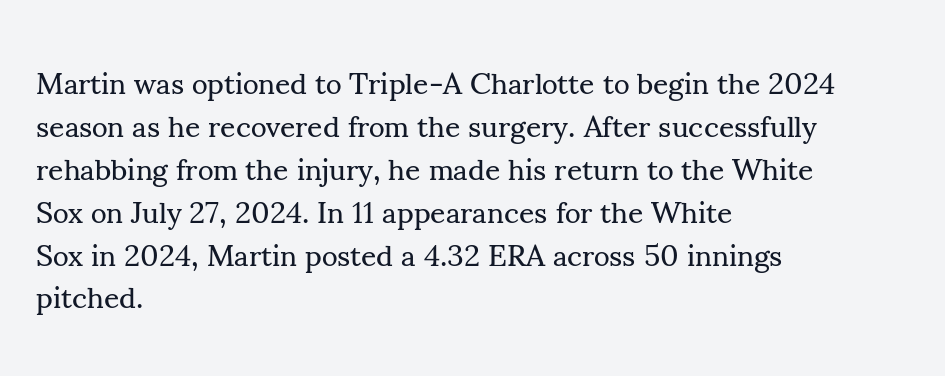
No heavy texture on the line: the type isn't bold. Notice how the passage keeps a crisp vertical edge on the left only. Default kerning and tracking; the words read as compact shapes. The glyphs in this specimen are seriffed. Varying glyph widths throughout — classic text-font behaviour. The specimen reads as upright at a glance.
